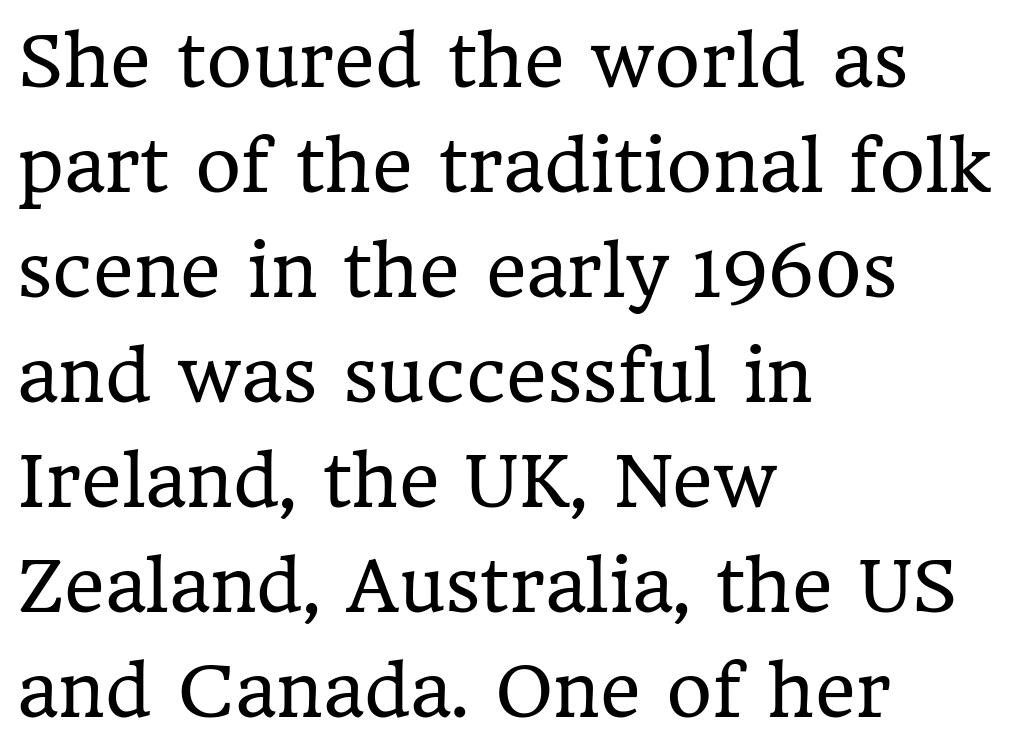
{"serif": "yes", "italic": "no", "bold": "no", "weight": "regular", "width": "normal", "stroke_contrast": "low", "x_height": "medium", "monospaced": "no", "underline": "no", "align": "left", "line_spacing": "normal", "line_spacing_ratio": 1.5, "letter_spacing": "normal", "letter_spacing_em": 0.0, "glyph_px": 70}
